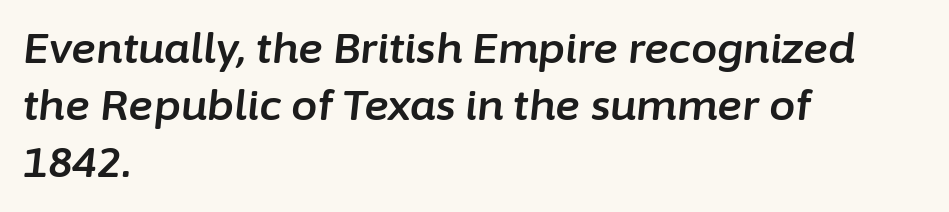
{"italic": "yes", "lean": "right", "slant_degrees": 6, "width": "normal", "stroke_contrast": "low", "x_height": "medium", "monospaced": "no", "underline": "no", "align": "left", "line_spacing": "normal", "line_spacing_ratio": 1.36, "letter_spacing": "normal", "letter_spacing_em": 0.0, "glyph_px": 42}
